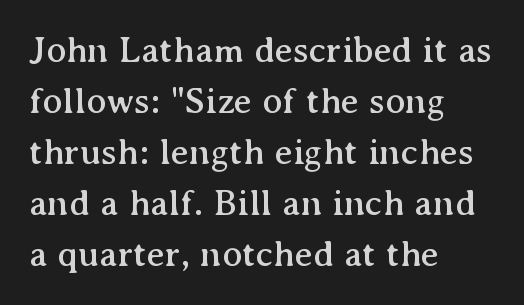
The image shows 37 px serif type, upright; set left-aligned, normal line spacing (1.38x), normal letter spacing, not underlined; medium stroke contrast and a medium x-height.
